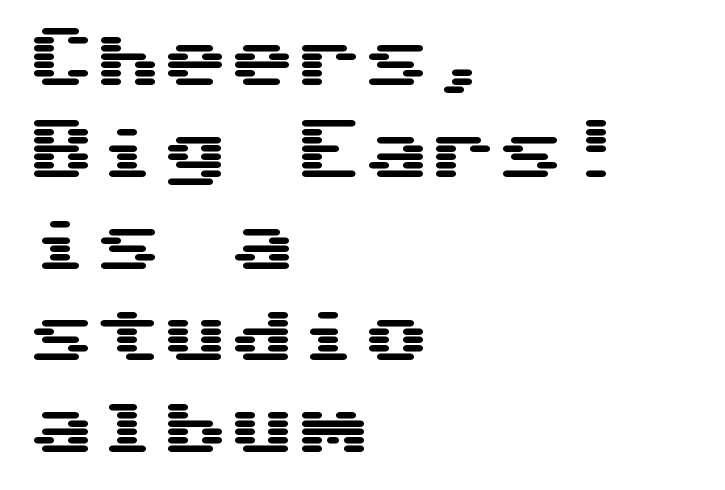
A roman cut, with each character standing at attention. Horizontally, the lines are justified to the leading edge only. Beneath every word, the page is bare. Each letter's strokes conclude bluntly, with no projecting serifs.
